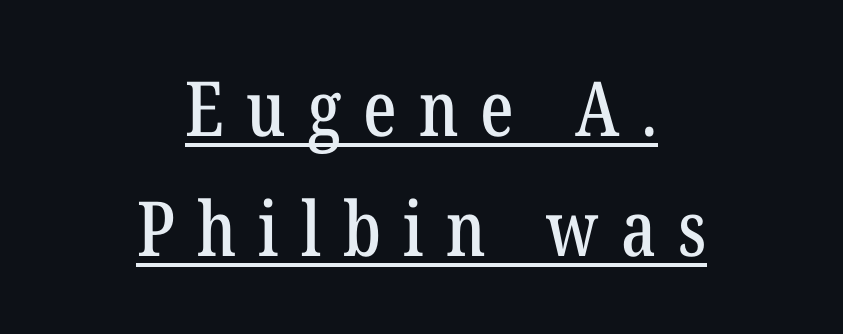
Q: Is the text italic (slanted)? A: No, it is upright.
Q: Is the typeface a serif or a sans-serif typeface? A: Serif.
Q: Is the text underlined? A: Yes.
Q: How is the paragraph aligned? A: Centered.
Q: Is the spacing between letters normal or unusually wide? A: Unusually wide.
Q: Is the spacing between lines tight, normal or loose? A: Normal.
Q: Width (condensed, normal, or wide)? A: Condensed.
Q: Stroke contrast? A: Low.
Q: x-height? A: Medium.
Q: Monospaced? A: No.
